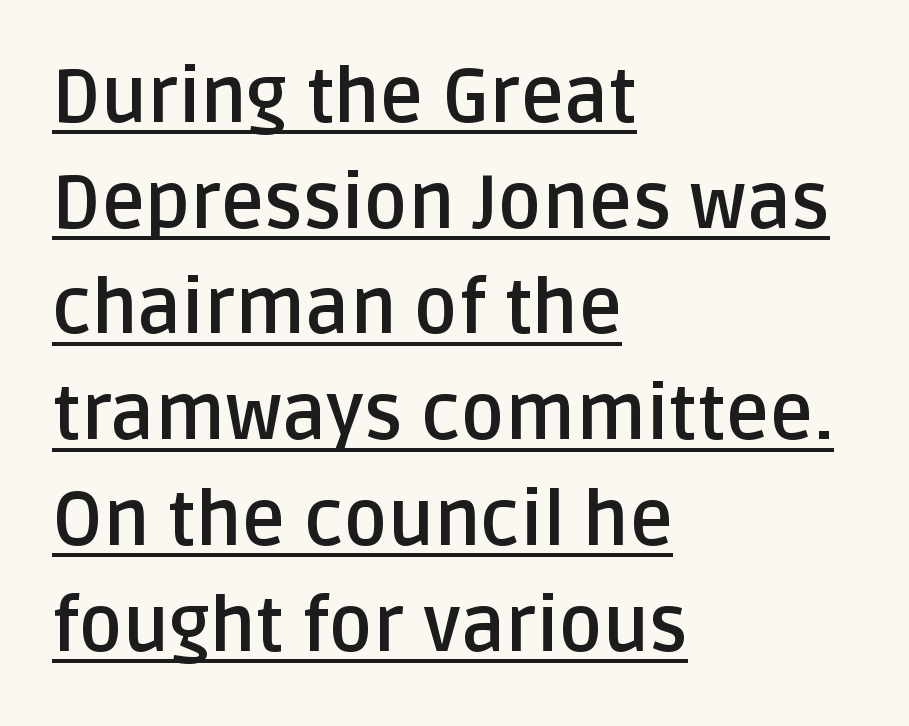
Q: Is the text bold? A: Yes.
Q: Is the text italic (slanted)? A: No, it is upright.
Q: Is the typeface a serif or a sans-serif typeface? A: Sans-serif.
Q: Is the text underlined? A: Yes.
Q: How is the paragraph aligned? A: Left-aligned.
Q: Is the spacing between letters normal or unusually wide? A: Normal.
Q: Is the spacing between lines tight, normal or loose? A: Normal.
Q: Width (condensed, normal, or wide)? A: Normal.
Q: Stroke contrast? A: Low.
Q: x-height? A: Large.
Q: Monospaced? A: No.
